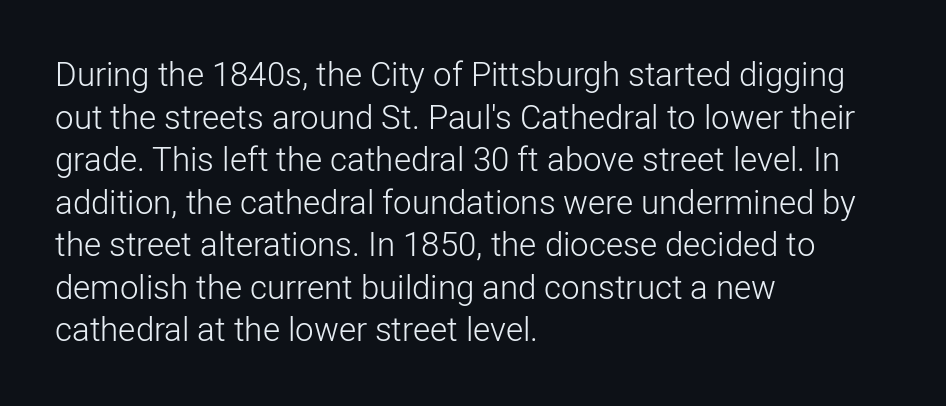
This is not heavy type; no bold has been used. No extra tracking has been applied to these lines. Lines of text with bare space underneath. The letters stand upright; this is a roman face. The paragraph shown leans on its left margin. Does the type have serifs? No, each stem ends abruptly.
